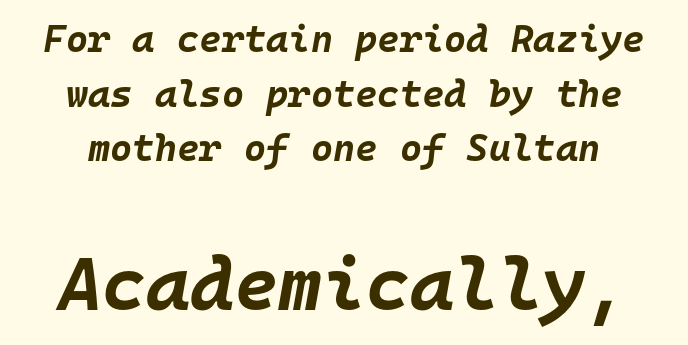
{"italic": "yes", "lean": "right", "slant_degrees": 10, "bold": "yes", "weight": "bold", "width": "normal", "stroke_contrast": "low", "x_height": "large", "monospaced": "yes", "underline": "no", "align": "center", "line_spacing": "normal", "line_spacing_ratio": 1.44, "letter_spacing": "normal", "letter_spacing_em": 0.0, "larger_block": "second", "size_ratio": 1.97, "glyph_px": 75}
